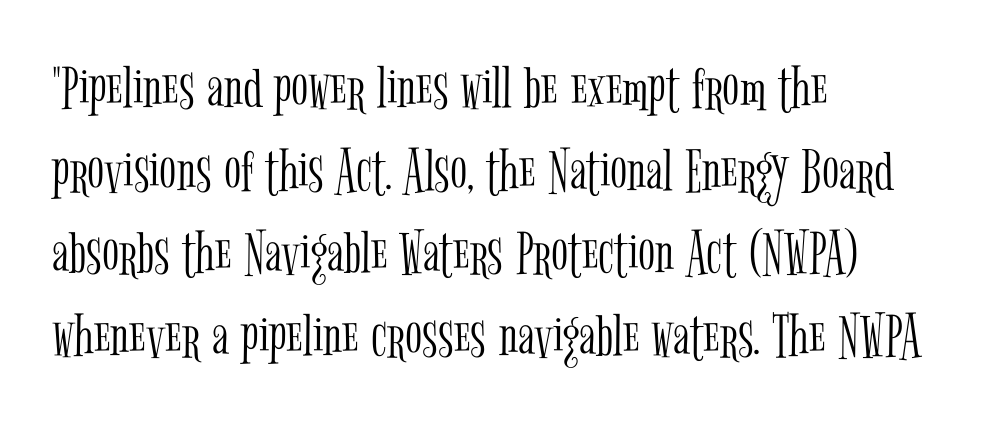
Lines of text with bare space underneath. The rendering shows small feet on the letterforms — a serif design. Leading: standard. The typography opts for an upright posture over an oblique one. The weight would be labelled regular, book, light, or lighter still. This sample has the flowing, uneven cadence of proportional lettering.
